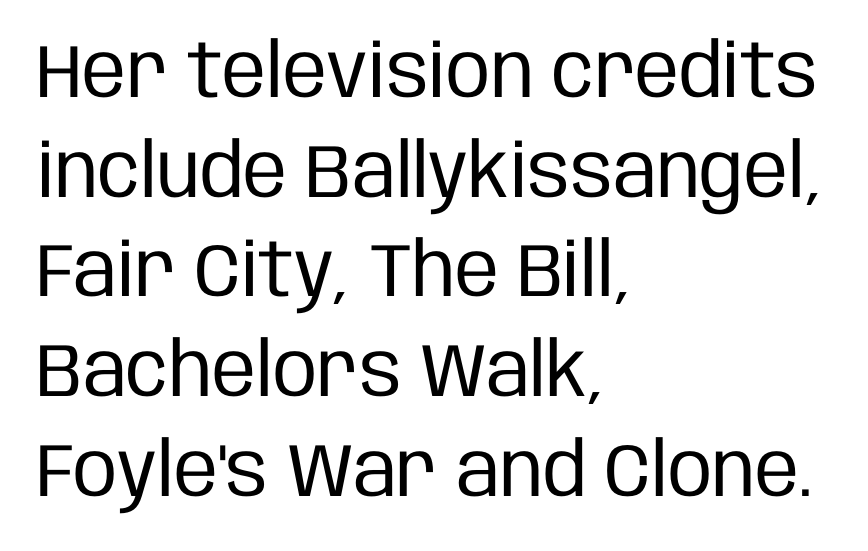
{"serif": "no", "italic": "no", "bold": "no", "weight": "regular", "width": "condensed", "stroke_contrast": "low", "x_height": "large", "monospaced": "no", "underline": "no", "align": "left", "line_spacing": "normal", "line_spacing_ratio": 1.33, "letter_spacing": "normal", "letter_spacing_em": 0.0, "glyph_px": 75}
